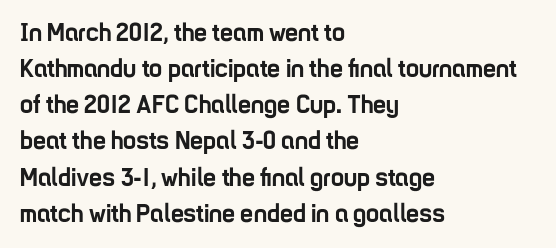
Clear beneath every line of the passage. The typography opts for an upright posture over an oblique one. Evenly set lines give the paragraph a standard silhouette. Standard letterfit; no display-style spreading of the glyphs. The compositor pushed each line to the left boundary.
